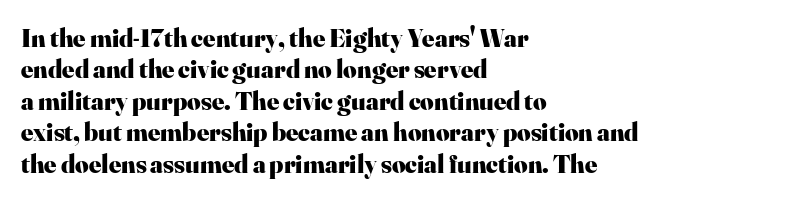
{"italic": "no", "bold": "yes", "underline": "no", "align": "left", "line_spacing_ratio": 1.21, "letter_spacing": "normal", "letter_spacing_em": 0.0, "glyph_px": 26}
